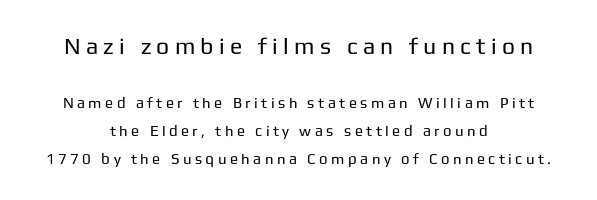
Q: Is the text bold? A: No.
Q: Is the text italic (slanted)? A: No, it is upright.
Q: Is the text underlined? A: No.
Q: How is the paragraph aligned? A: Centered.
Q: Is the spacing between letters normal or unusually wide? A: Unusually wide.
Q: Which block of text is set in a larger size, the first (top) or the second (bottom)? A: The first (top) one.
